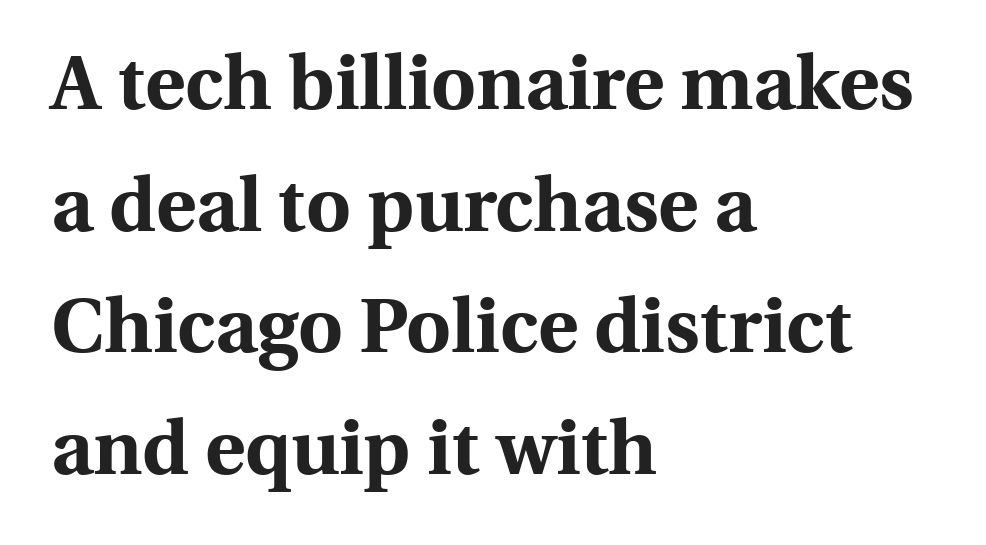
{"serif": "yes", "italic": "no", "bold": "yes", "weight": "bold", "width": "normal", "x_height": "medium", "monospaced": "no", "underline": "no", "align": "left", "line_spacing": "normal", "line_spacing_ratio": 1.58, "letter_spacing": "normal", "letter_spacing_em": 0.0, "glyph_px": 77}
